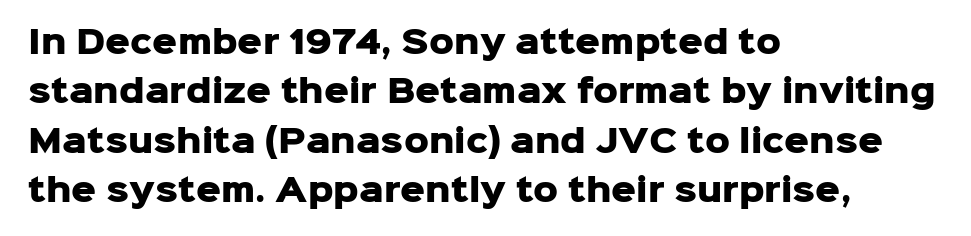
In terms of letterform style, serifs are entirely absent. Has an underline been added? It has not. Plenty of ink on the page — the face is bold. Here the designer chose a conventional face with non-uniform glyph widths. The gaps between neighbouring characters are ordinary and unremarkable.
